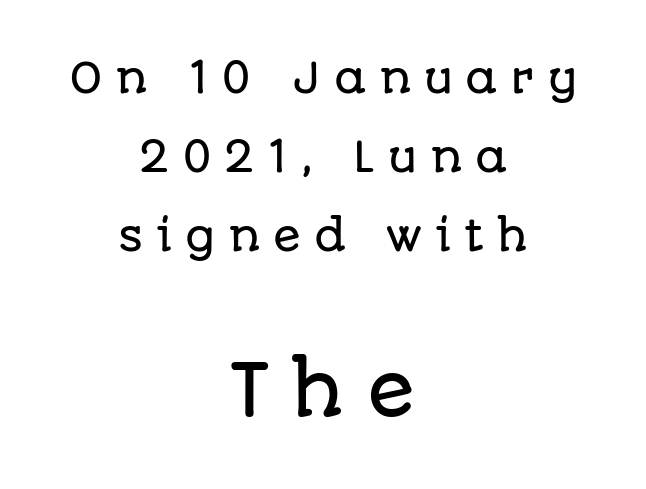
Q: Is the text italic (slanted)? A: No, it is upright.
Q: Is the typeface a serif or a sans-serif typeface? A: Sans-serif.
Q: Is the text underlined? A: No.
Q: How is the paragraph aligned? A: Centered.
Q: Is the spacing between letters normal or unusually wide? A: Unusually wide.
Q: Is the spacing between lines tight, normal or loose? A: Loose.
Q: Which block of text is set in a larger size, the first (top) or the second (bottom)? A: The second (bottom) one.
Q: Width (condensed, normal, or wide)? A: Normal.
Q: Stroke contrast? A: Low.
Q: x-height? A: Large.
Q: Monospaced? A: No.
